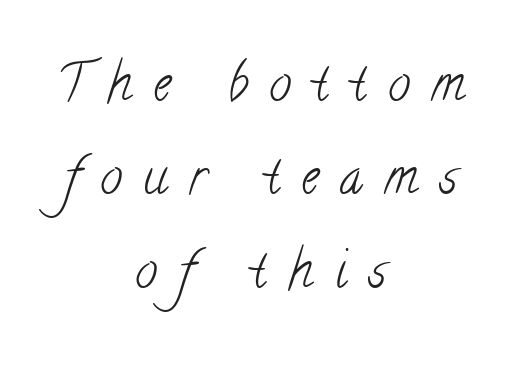
{"serif": "yes", "bold": "no", "weight": "light", "width": "condensed", "stroke_contrast": "low", "x_height": "small", "monospaced": "no", "underline": "no", "align": "center", "line_spacing_ratio": 1.87, "letter_spacing": "wide", "letter_spacing_em": 0.43, "glyph_px": 50}
